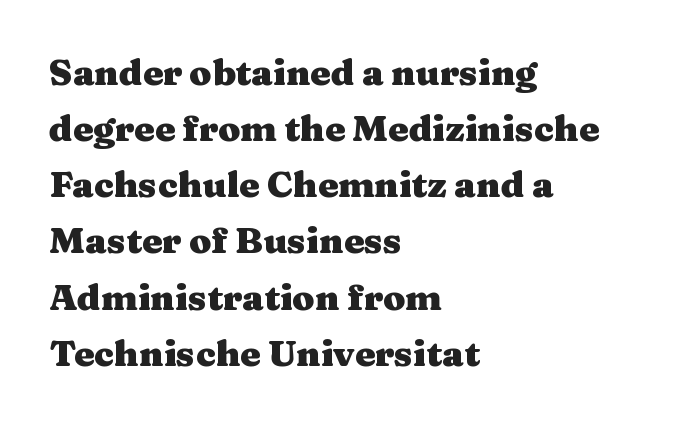
Caption: standard tracking, unaltered. The setting favours the left margin, as ordinary paragraphs usually do. The rendering uses a bold face; every stroke is thick and dark. The leading is moderate, giving the passage an even texture.
